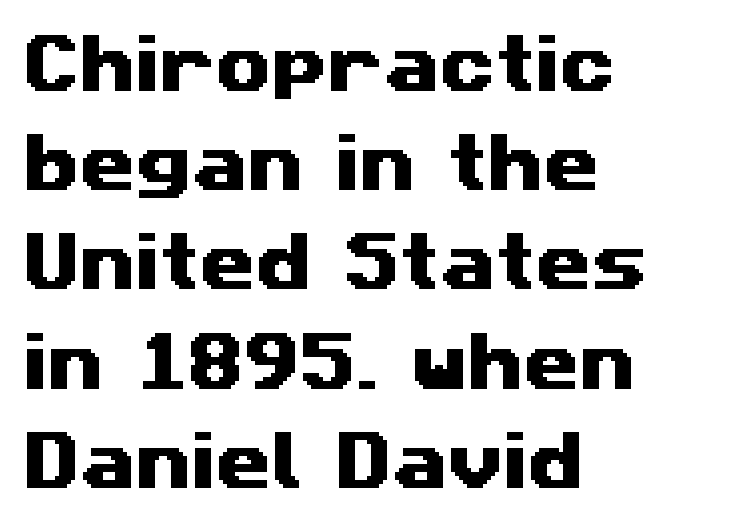
Check under the words: just untouched page. The passage shown is typed in a proportional face where columns would drift. This rendering uses left alignment, leaving the right contour irregular. This is sans-serif lettering, the kind often seen on screens and signage. Notice how descenders clear the ascenders below comfortably — that's standard leading. The letters sit at their default tracking, neither squeezed nor spread.
